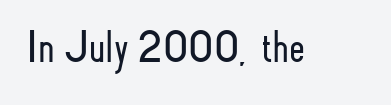
The image shows 46 px light, condensed sans-serif type, upright; set normal letter spacing, not underlined; low stroke contrast and a small x-height.
